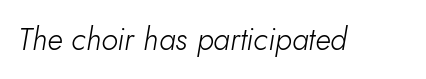
{"italic": "yes", "lean": "right", "slant_degrees": 10, "bold": "no", "weight": "light", "width": "normal", "stroke_contrast": "low", "x_height": "small", "monospaced": "no", "underline": "no", "letter_spacing": "normal", "letter_spacing_em": 0.0, "glyph_px": 31}
